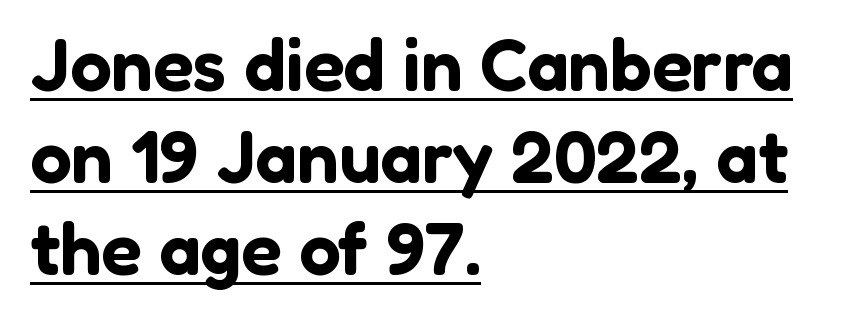
Nothing sits at the stroke ends, so this counts as sans-serif. You could not count columns in this text — the font is proportionally spaced. What decoration does the sample have? An underline. If you drew a line through each stem, it would be perfectly vertical. The paragraph shown leans on its left margin. This sample uses plain, unmodified letter spacing.
